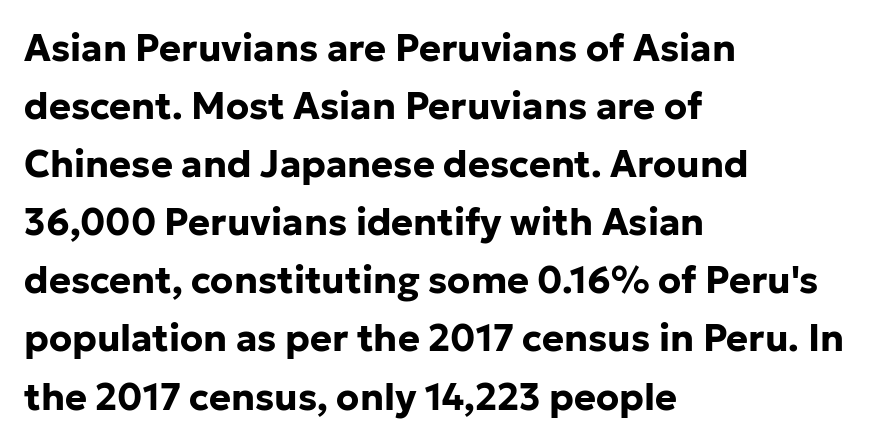
{"serif": "no", "italic": "no", "bold": "yes", "weight": "bold", "width": "normal", "stroke_contrast": "low", "x_height": "medium", "monospaced": "no", "underline": "no", "align": "left", "line_spacing": "normal", "line_spacing_ratio": 1.57, "letter_spacing": "normal", "letter_spacing_em": 0.0, "glyph_px": 37}
